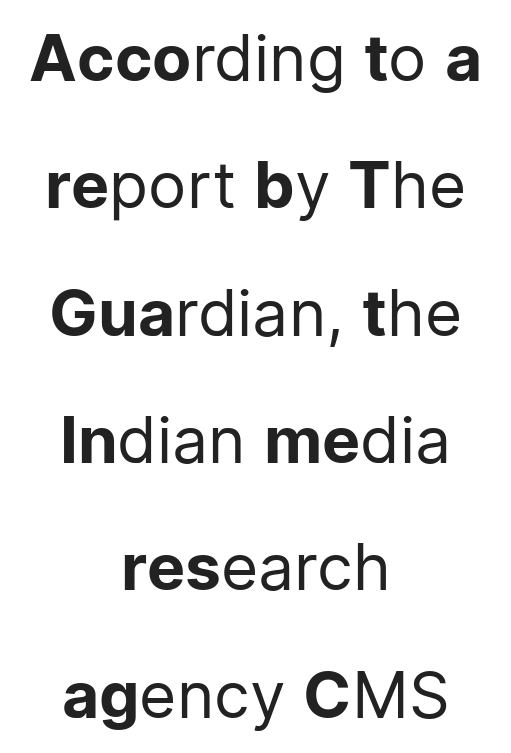
Is the letter spacing exaggerated? No — it looks like the ordinary default. Alignment: centered. Decoration check: the copy has no underline. Compared with typical paragraphs, the rows here are farther apart. Think of a printed novel: that variable character pitch is what you see here.
